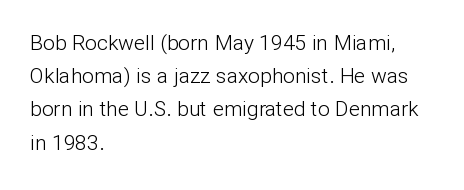
The image shows 21 px text type, upright; set left-aligned, normal line spacing (1.58x), normal letter spacing, not underlined.
